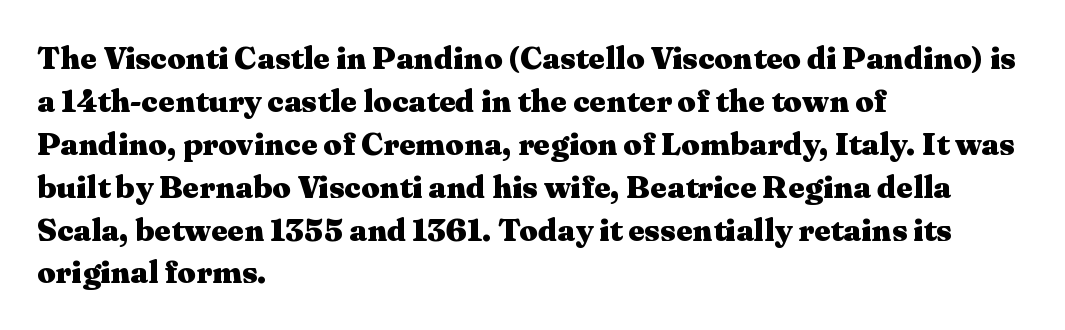
The image shows 32 px heavy, wide serif type, upright; set left-aligned, normal line spacing (1.34x), normal letter spacing, not underlined; medium stroke contrast and a medium x-height.
